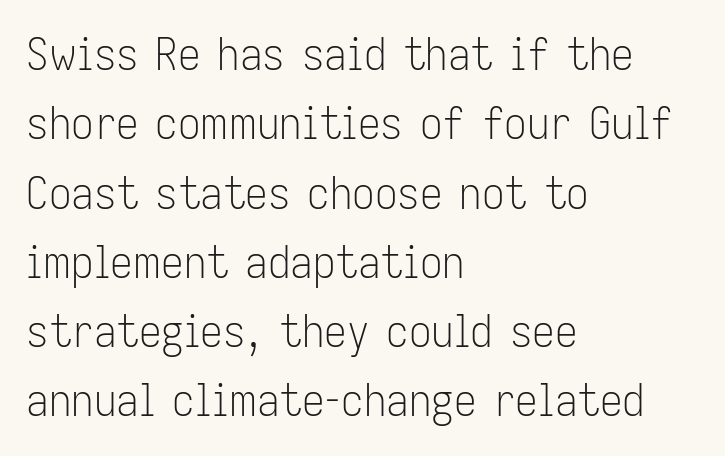
Think of a printed novel: that variable character pitch is what you see here. Grotesque or geometric, the face here clearly has no serifs. Do the letters lean? They stand straight. Typeset ragged right — the left edge is the straight one. Letters rest on an invisible, unmarked baseline. If you measured baseline to baseline, you'd find a middling distance.
